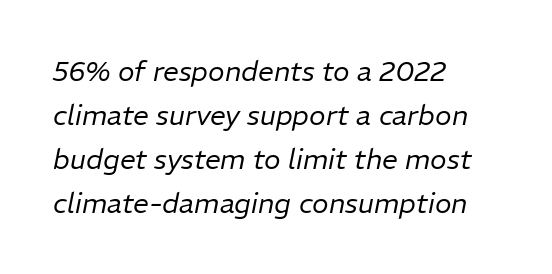
The ragged edge is on the right, which tells us the setting is flush left. Between one letter and the next there's only the usual sliver of space. Character widths vary here, with narrow letters taking less room than wide ones. Nothing heavy about these letters — not bold at all.
